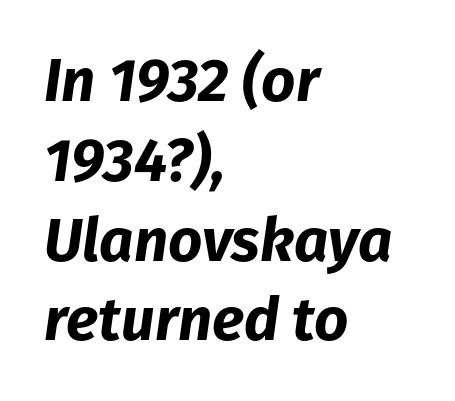
Each new line begins a customary step beneath the previous one. Designer's note — italics engaged. Inter-character spacing is left at the font's built-in metrics. The text block is weighted toward the left margin, trailing off unevenly rightward. The sample has been set heavy, in full bold. Bare-footed words on every line.
